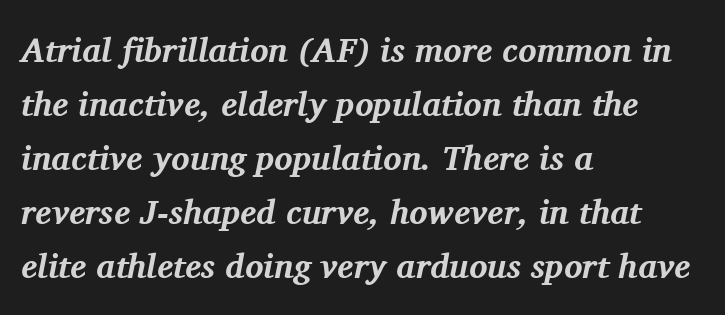
Q: Is the text bold? A: Yes.
Q: Is the text italic (slanted)? A: Yes, it leans right by about 11 degrees.
Q: Is the typeface a serif or a sans-serif typeface? A: Serif.
Q: Is the text underlined? A: No.
Q: How is the paragraph aligned? A: Left-aligned.
Q: Is the spacing between letters normal or unusually wide? A: Normal.
Q: Is the spacing between lines tight, normal or loose? A: Normal.
Q: Width (condensed, normal, or wide)? A: Normal.
Q: Stroke contrast? A: Medium.
Q: x-height? A: Medium.
Q: Monospaced? A: No.
